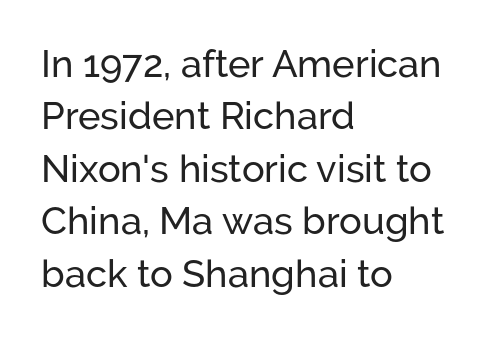
A normal amount of white space separates one row of letters from the next. The letters stand straight up with perfectly vertical stems. The designer went with a sans here, leaving each stem footless. Standard letterfit; no display-style spreading of the glyphs.
